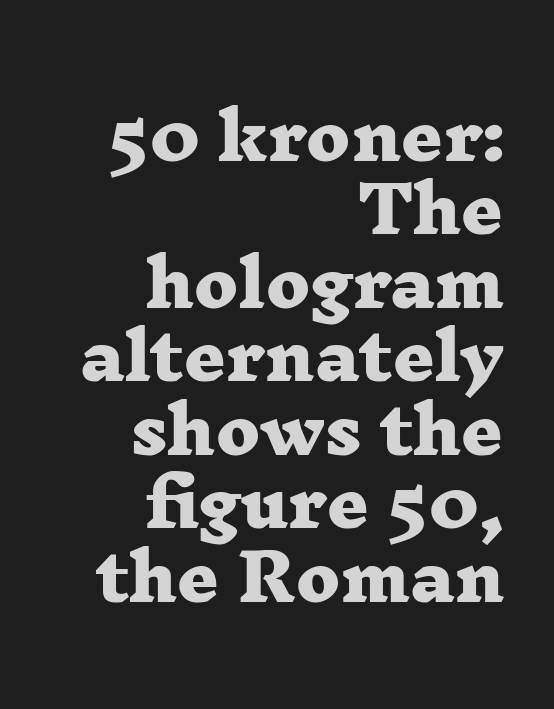
The image shows 65 px heavy, wide serif type; set right-aligned, tight line spacing (1.13x), normal letter spacing, not underlined; low stroke contrast and a medium x-height.
